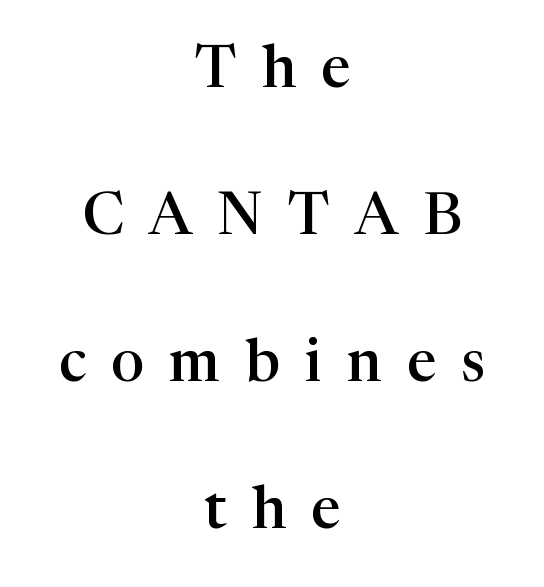
{"serif": "yes", "italic": "no", "bold": "semi", "weight": "semibold", "width": "normal", "stroke_contrast": "high", "x_height": "medium", "monospaced": "no", "underline": "no", "align": "center", "line_spacing": "loose", "line_spacing_ratio": 2.49, "letter_spacing": "wide", "letter_spacing_em": 0.42, "glyph_px": 59}
